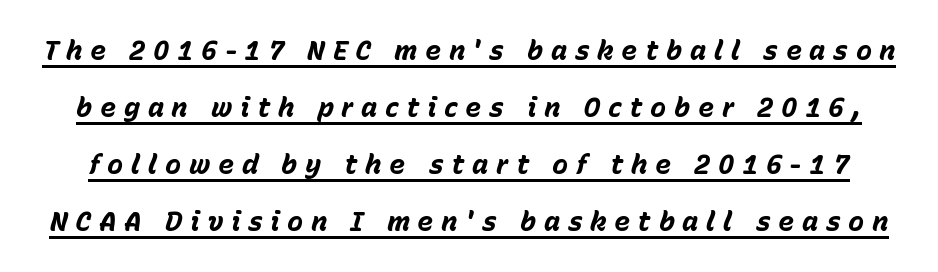
The image shows 27 px bold type, italic (leaning right); set loose line spacing (2.11x), unusually wide letter spacing (+0.28 em), underlined.
